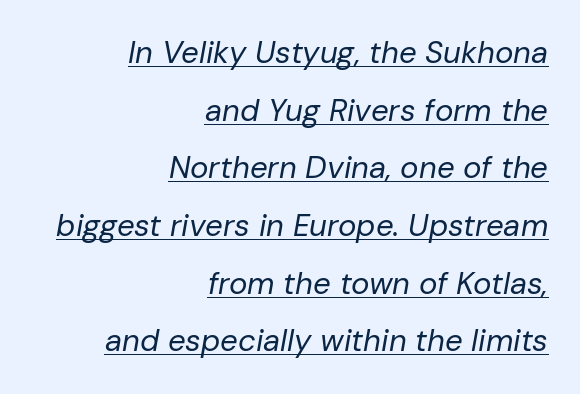
The image shows 31 px regular-weight type, italic (leaning right); set right-aligned, line spacing 1.86x, normal letter spacing, underlined; low stroke contrast and a medium x-height.
